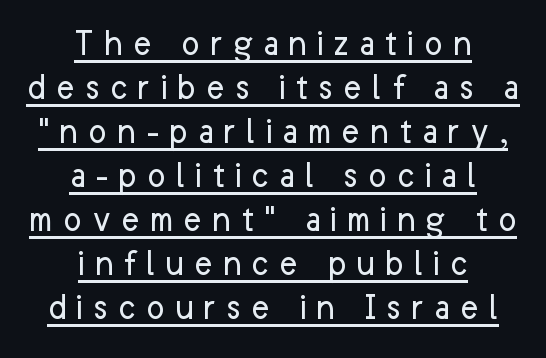
Q: Is the text bold? A: No.
Q: Is the text italic (slanted)? A: No, it is upright.
Q: Is the typeface a serif or a sans-serif typeface? A: Sans-serif.
Q: Is the text underlined? A: Yes.
Q: How is the paragraph aligned? A: Centered.
Q: Is the spacing between letters normal or unusually wide? A: Unusually wide.
Q: Is the spacing between lines tight, normal or loose? A: Tight.
Q: Width (condensed, normal, or wide)? A: Normal.
Q: Stroke contrast? A: Low.
Q: x-height? A: Medium.
Q: Monospaced? A: No.
